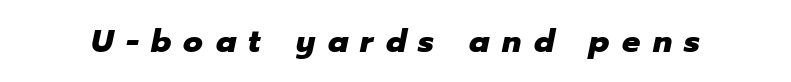
The image shows 32 px heavy type, italic (leaning right); set unusually wide letter spacing (+0.39 em), not underlined; low stroke contrast and a medium x-height.
